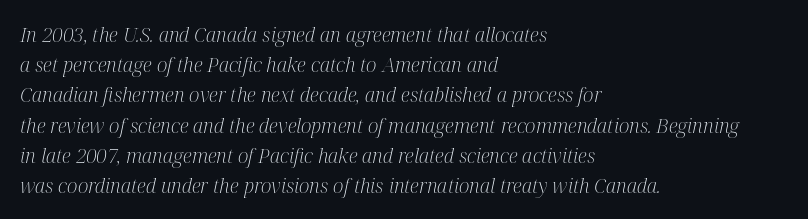
Q: Is the text bold? A: No.
Q: Is the text italic (slanted)? A: Yes, it leans right by about 12 degrees.
Q: Is the text underlined? A: No.
Q: How is the paragraph aligned? A: Left-aligned.
Q: Is the spacing between letters normal or unusually wide? A: Normal.
Q: Is the spacing between lines tight, normal or loose? A: Normal.
